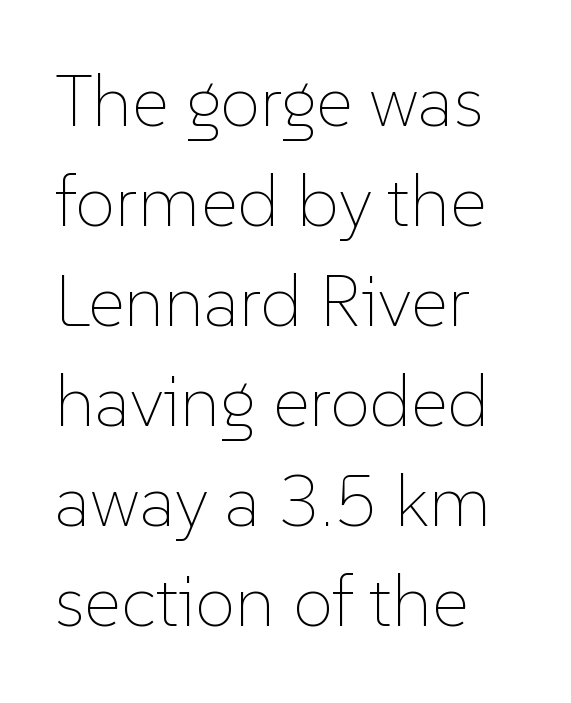
The image shows 72 px thin type, upright; set left-aligned, normal line spacing (1.39x), normal letter spacing, not underlined; low stroke contrast and a medium x-height.
